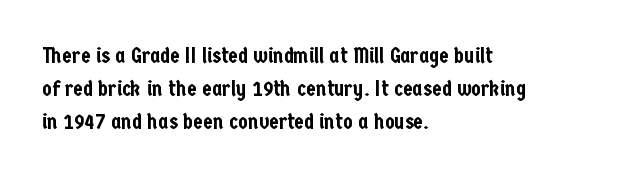
{"italic": "no", "underline": "no", "align": "left", "line_spacing": "normal", "line_spacing_ratio": 1.51, "letter_spacing": "normal", "letter_spacing_em": 0.0, "glyph_px": 22}
